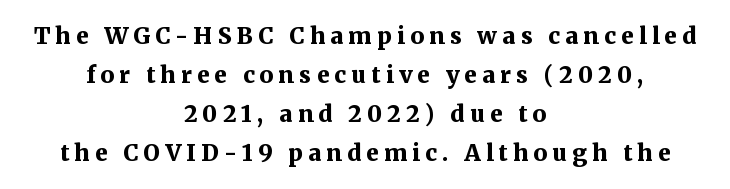
Unmarked baselines from the first word to the last. This sample keeps an unexceptional amount of space between lines. The letters are spread apart with noticeably loose tracking. It's the straight-up-and-down kind of type.
